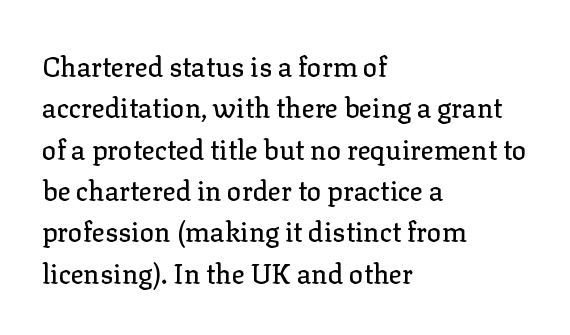
{"italic": "no", "underline": "no", "align": "left", "line_spacing": "normal", "line_spacing_ratio": 1.53, "letter_spacing": "normal", "letter_spacing_em": 0.0, "glyph_px": 27}
